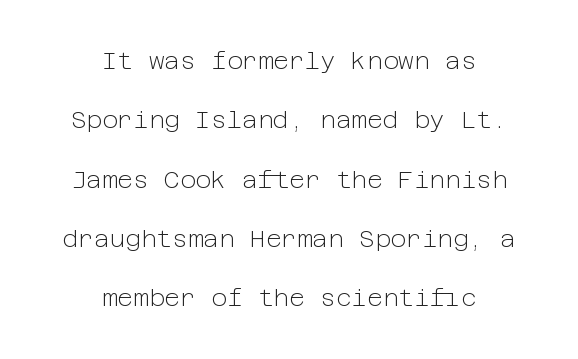
Q: Is the text bold? A: No.
Q: Is the text italic (slanted)? A: No, it is upright.
Q: Is the text underlined? A: No.
Q: How is the paragraph aligned? A: Centered.
Q: Is the spacing between letters normal or unusually wide? A: Normal.
Q: Is the spacing between lines tight, normal or loose? A: Loose.
